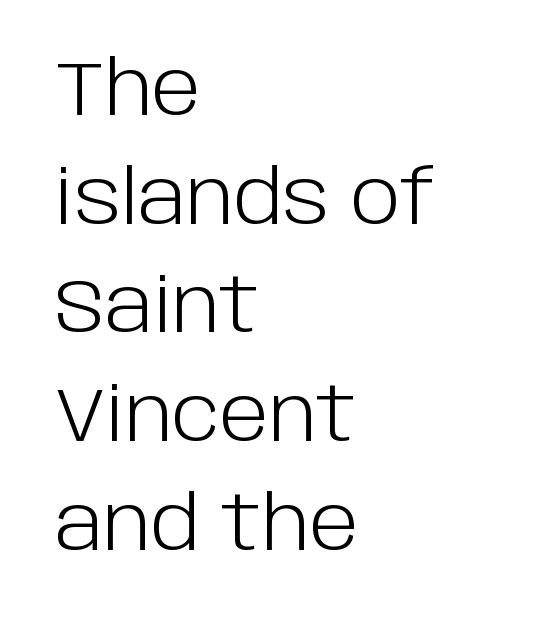
{"serif": "no", "italic": "no", "bold": "no", "weight": "light", "width": "normal", "stroke_contrast": "low", "x_height": "large", "monospaced": "no", "underline": "no", "align": "left", "line_spacing": "normal", "line_spacing_ratio": 1.45, "letter_spacing": "normal", "letter_spacing_em": 0.0, "glyph_px": 75}
